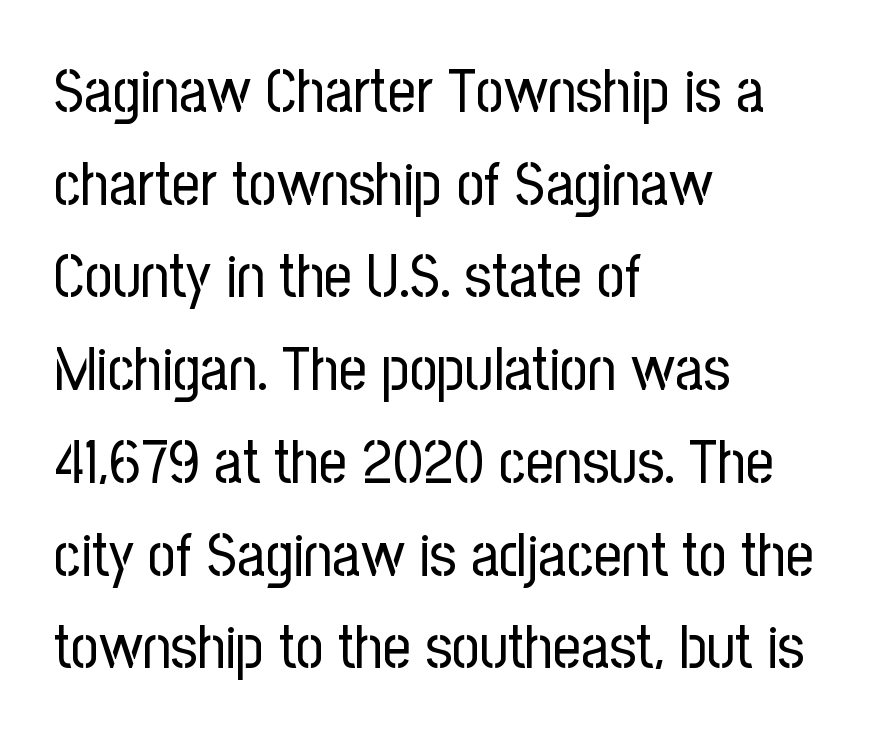
The image shows 61 px regular-weight, condensed sans-serif type, upright; set left-aligned, normal line spacing (1.52x), normal letter spacing, not underlined; low stroke contrast and a medium x-height.
